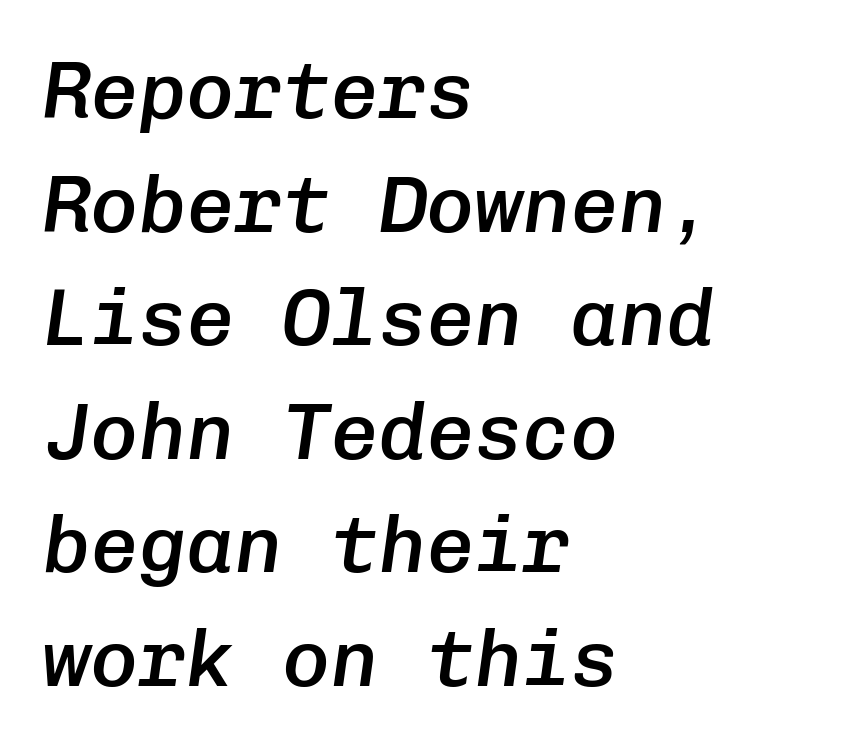
Does extra space separate the letters? No, they use regular spacing. Spacing verdict: monospaced, one width for all characters. What weight is shown? A semibold, between regular and bold. Anything drawn beneath the words? Only blank space. Looking at the ascenders, they clearly lean. The rows are spaced the way most documents space them.
